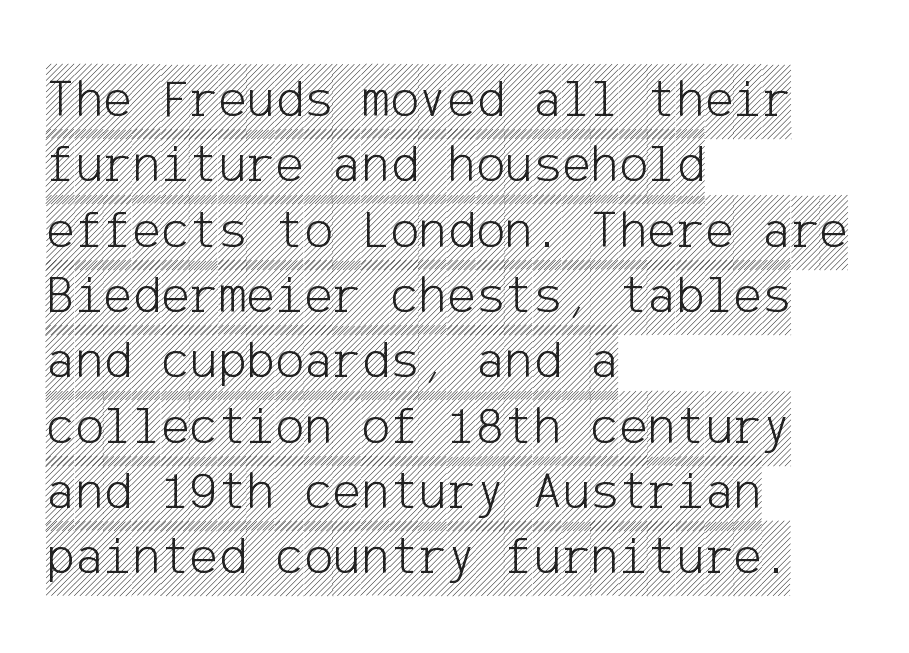
The image shows 54 px condensed type, upright; set left-aligned, line spacing 1.21x, normal letter spacing, not underlined; a large x-height.
